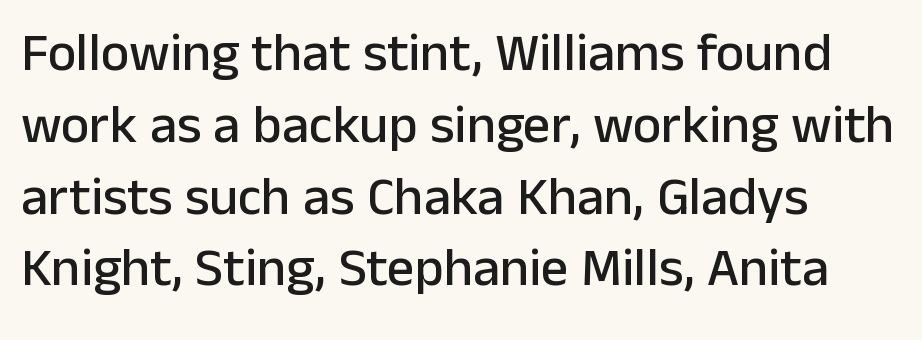
{"serif": "no", "italic": "no", "width": "normal", "stroke_contrast": "low", "x_height": "medium", "monospaced": "no", "underline": "no", "align": "left", "line_spacing": "normal", "line_spacing_ratio": 1.33, "letter_spacing": "normal", "letter_spacing_em": 0.0, "glyph_px": 54}
